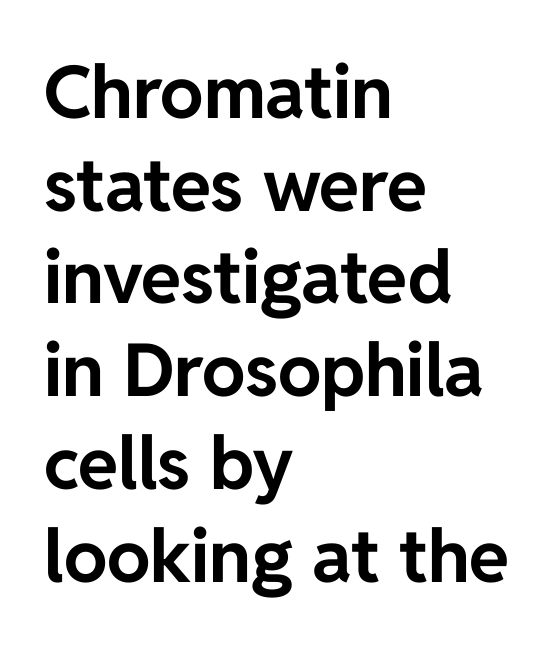
The image shows 73 px bold sans-serif type, upright; set left-aligned, normal line spacing (1.27x), normal letter spacing, not underlined; low stroke contrast and a medium x-height.
